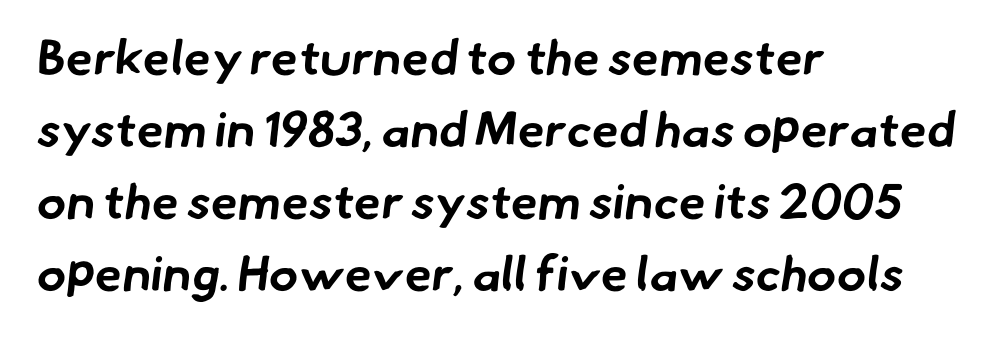
Unlike a traditional serif, this face leaves its strokes unadorned. The glyphs have the mass of a bold cut. The lines in this sample share a left origin and differ only in where they stop. Caption: standard tracking, unaltered. Line spacing here is normal.
